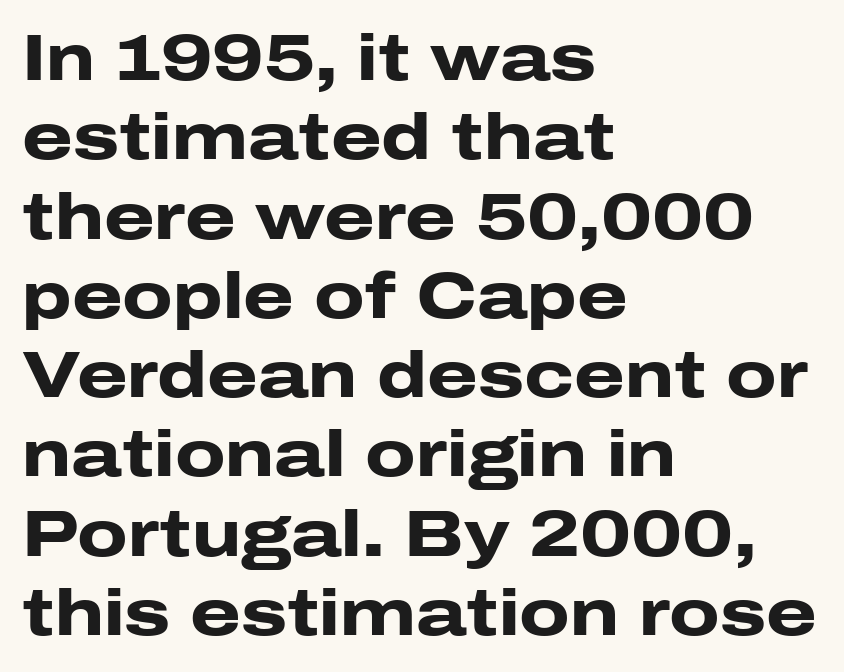
{"serif": "no", "italic": "no", "bold": "yes", "weight": "heavy", "width": "wide", "stroke_contrast": "low", "x_height": "medium", "monospaced": "no", "underline": "no", "align": "left", "line_spacing_ratio": 1.22, "letter_spacing": "normal", "letter_spacing_em": 0.0, "glyph_px": 65}
